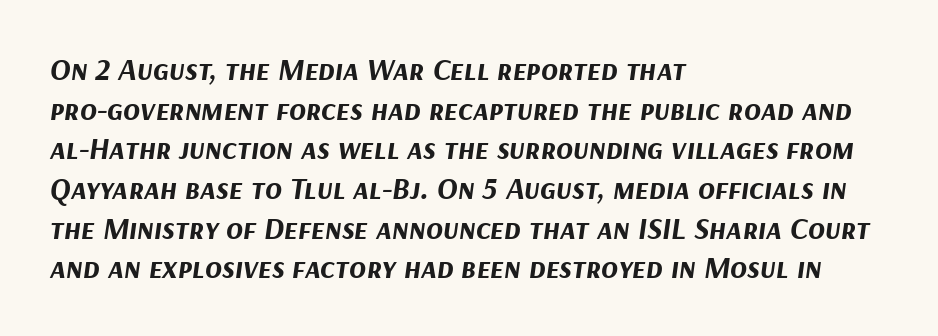
Q: Is the text bold? A: Yes.
Q: Is the text italic (slanted)? A: Yes, it leans right by about 9 degrees.
Q: Is the text underlined? A: No.
Q: How is the paragraph aligned? A: Left-aligned.
Q: Is the spacing between letters normal or unusually wide? A: Normal.
Q: Is the spacing between lines tight, normal or loose? A: Normal.
Q: Width (condensed, normal, or wide)? A: Normal.
Q: Stroke contrast? A: Medium.
Q: x-height? A: Medium.
Q: Monospaced? A: No.
